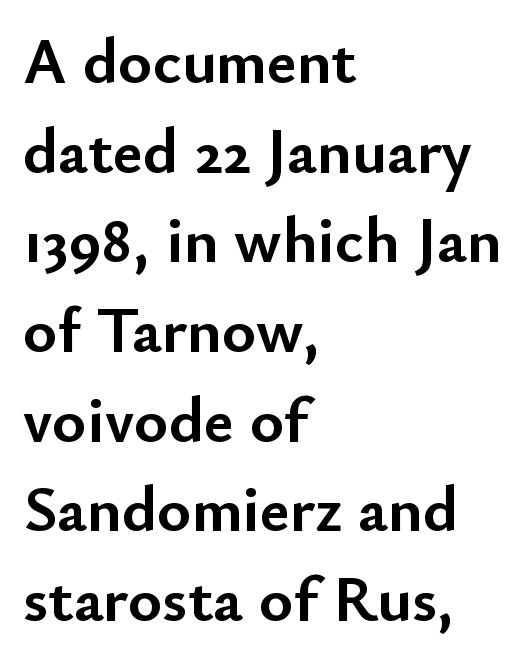
The image shows 65 px semibold sans-serif type, upright; set left-aligned, normal line spacing (1.38x), normal letter spacing, not underlined; low stroke contrast and a small x-height.
